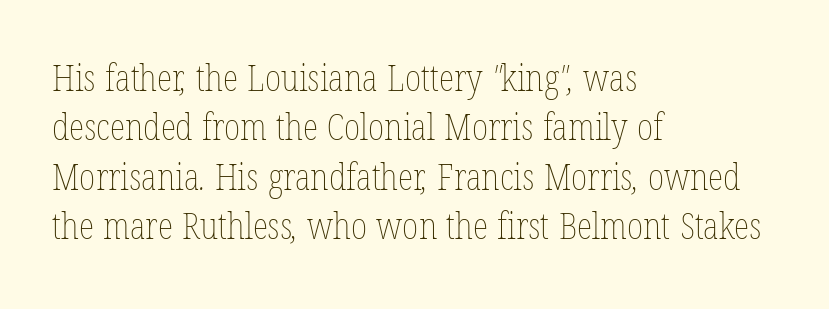
Standard letterfit; no display-style spreading of the glyphs. The passage is arranged the way most books set body copy — flush left. Stroke thickness stays within the range of a standard reading face or lighter. Note the varied advance widths — an 'i' is clearly narrower than an 'm'. The passage shown is not underscored anywhere. Leading: standard.
